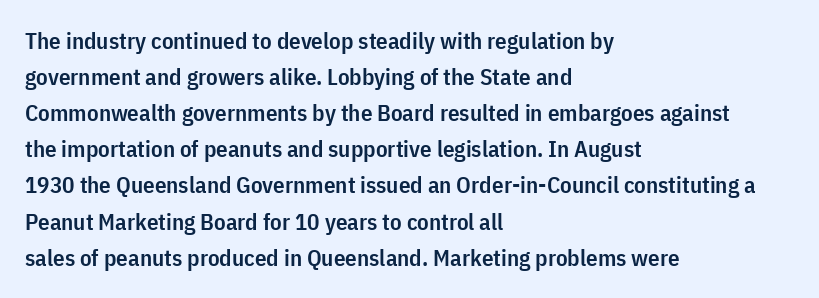
All the whitespace from short lines collects on the right. The space between consecutive lines is moderate. The type is set solid horizontally, with unmodified tracking. Does the lettering tilt? It doesn't — this is upright. Is the type bold? Partly — it's a semibold, heavier than regular but not fully bold.
